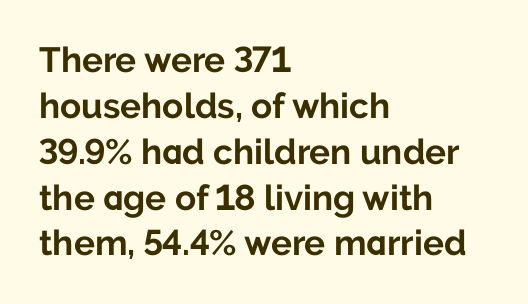
The image shows 35 px bold sans-serif type, upright; set left-aligned, normal line spacing (1.31x), normal letter spacing, not underlined; low stroke contrast and a medium x-height.
